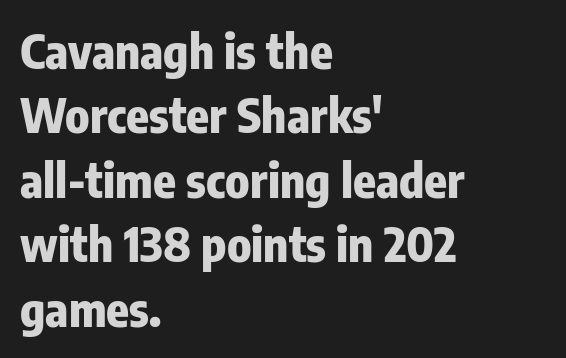
The image shows 47 px heavy, condensed sans-serif type, upright; set left-aligned, normal line spacing (1.37x), normal letter spacing, not underlined; low stroke contrast and a medium x-height.
